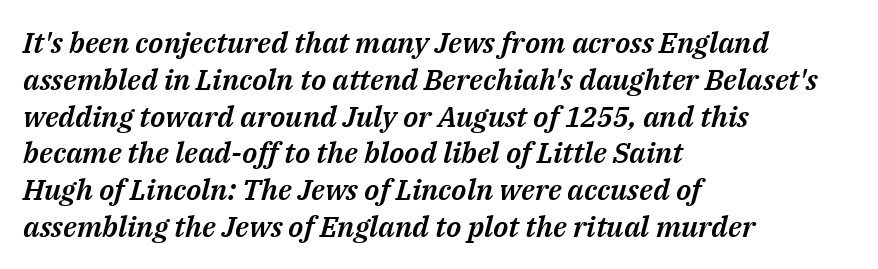
Q: Is the text italic (slanted)? A: Yes, it leans right by about 14 degrees.
Q: Is the text underlined? A: No.
Q: How is the paragraph aligned? A: Left-aligned.
Q: Is the spacing between letters normal or unusually wide? A: Normal.
Q: Is the spacing between lines tight, normal or loose? A: Normal.
Q: Width (condensed, normal, or wide)? A: Normal.
Q: Stroke contrast? A: Medium.
Q: x-height? A: Medium.
Q: Monospaced? A: No.
